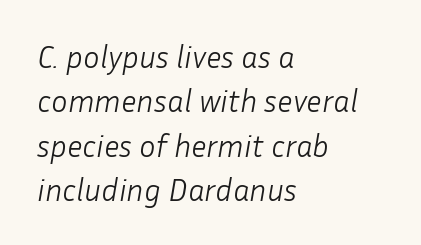
The image shows 31 px light type, italic (leaning right); set left-aligned, normal line spacing (1.43x), normal letter spacing, not underlined; low stroke contrast and a medium x-height.
